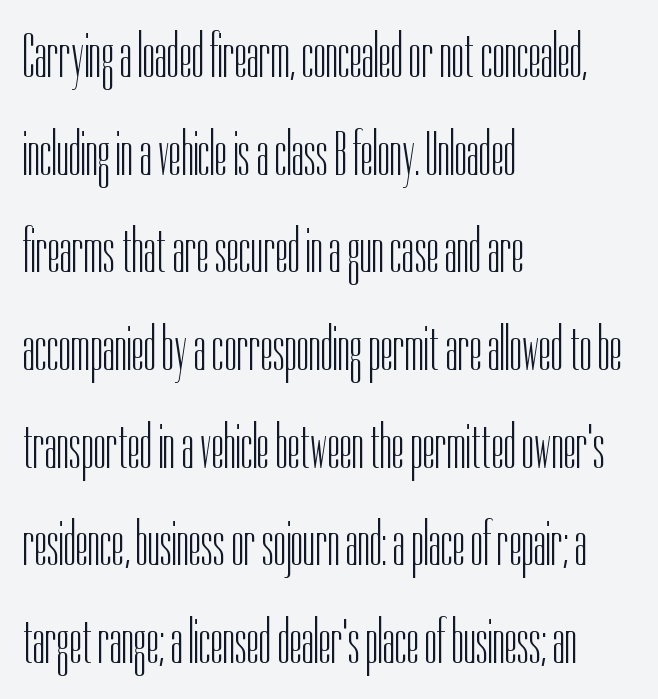
{"serif": "no", "italic": "no", "bold": "no", "weight": "light", "width": "condensed", "stroke_contrast": "low", "x_height": "medium", "monospaced": "no", "underline": "no", "align": "left", "line_spacing": "normal", "line_spacing_ratio": 1.55, "letter_spacing": "normal", "letter_spacing_em": 0.0, "glyph_px": 63}
